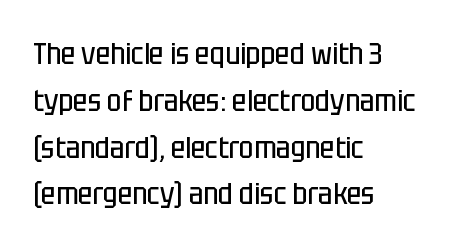
Q: Is the text bold? A: No.
Q: Is the text italic (slanted)? A: No, it is upright.
Q: Is the typeface a serif or a sans-serif typeface? A: Sans-serif.
Q: Is the text underlined? A: No.
Q: How is the paragraph aligned? A: Left-aligned.
Q: Is the spacing between letters normal or unusually wide? A: Normal.
Q: Is the spacing between lines tight, normal or loose? A: Normal.
Q: Width (condensed, normal, or wide)? A: Condensed.
Q: Stroke contrast? A: Low.
Q: x-height? A: Large.
Q: Monospaced? A: No.
